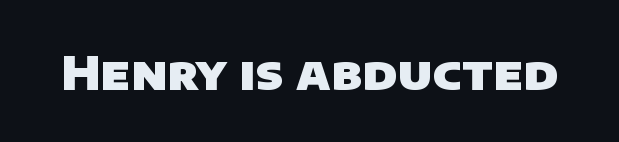
{"serif": "no", "bold": "yes", "weight": "heavy", "width": "normal", "stroke_contrast": "low", "x_height": "large", "monospaced": "no", "underline": "no", "letter_spacing": "normal", "letter_spacing_em": 0.0, "glyph_px": 47}
